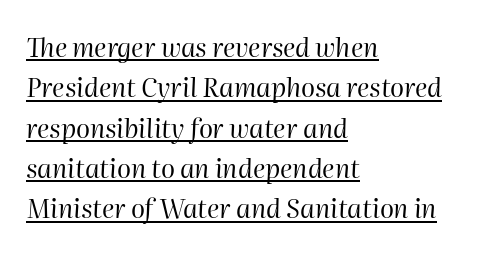
{"italic": "yes", "lean": "right", "slant_degrees": 2, "bold": "no", "underline": "yes", "align": "left", "line_spacing": "normal", "line_spacing_ratio": 1.55, "letter_spacing": "normal", "letter_spacing_em": 0.0, "glyph_px": 26}
